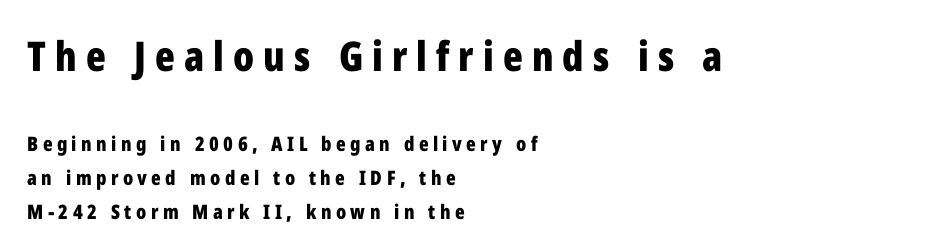
Q: Is the text bold? A: Yes.
Q: Is the text italic (slanted)? A: No, it is upright.
Q: Is the typeface a serif or a sans-serif typeface? A: Sans-serif.
Q: Is the text underlined? A: No.
Q: How is the paragraph aligned? A: Left-aligned.
Q: Is the spacing between letters normal or unusually wide? A: Unusually wide.
Q: Is the spacing between lines tight, normal or loose? A: Normal.
Q: Which block of text is set in a larger size, the first (top) or the second (bottom)? A: The first (top) one.
Q: Width (condensed, normal, or wide)? A: Condensed.
Q: Stroke contrast? A: Low.
Q: x-height? A: Medium.
Q: Monospaced? A: No.
